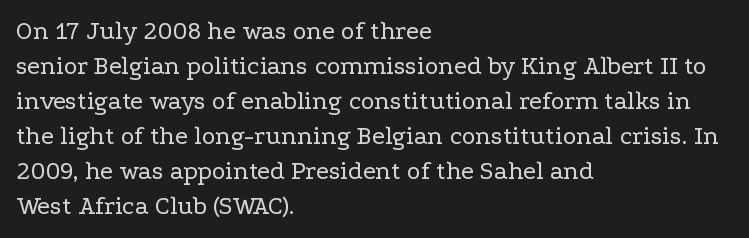
{"italic": "no", "bold": "no", "underline": "no", "align": "left", "line_spacing": "normal", "line_spacing_ratio": 1.35, "letter_spacing": "normal", "letter_spacing_em": 0.0, "glyph_px": 26}
